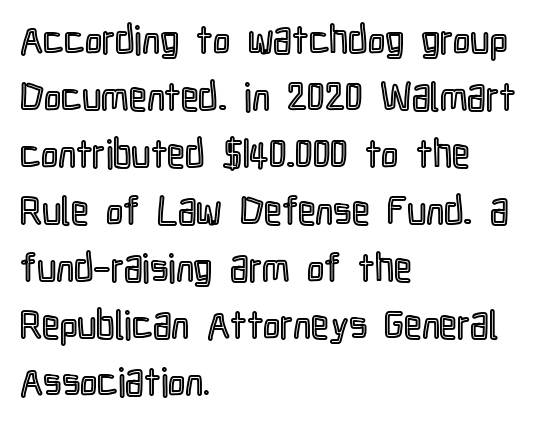
Q: Is the text italic (slanted)? A: No, it is upright.
Q: Is the text underlined? A: No.
Q: How is the paragraph aligned? A: Left-aligned.
Q: Is the spacing between letters normal or unusually wide? A: Normal.
Q: Is the spacing between lines tight, normal or loose? A: Normal.
Q: Width (condensed, normal, or wide)? A: Condensed.
Q: x-height? A: Medium.
Q: Monospaced? A: No.
